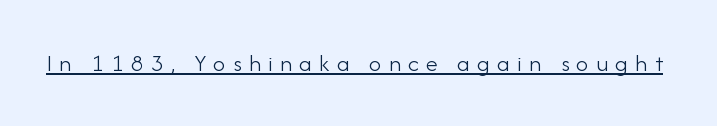
The image shows 25 px text type, upright; set unusually wide letter spacing (+0.28 em), underlined.
